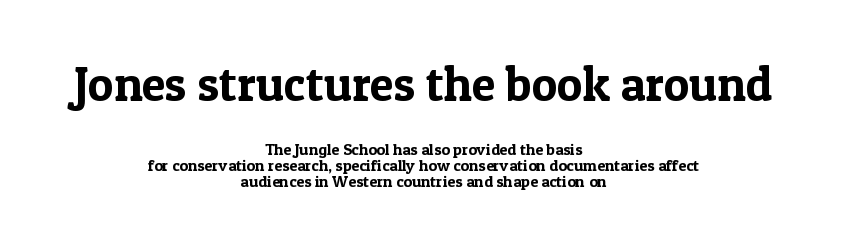
Tracking value appears to be zero — textbook default spacing. The face used here is proportionally spaced, like ordinary book or web type. The initial chunk of copy outweighs the following chunk in type size. Line starts and ends both wander, symmetrically. Vertically, the passage feels compressed, each row crowding the next. The typography opts for an upright posture over an oblique one.
